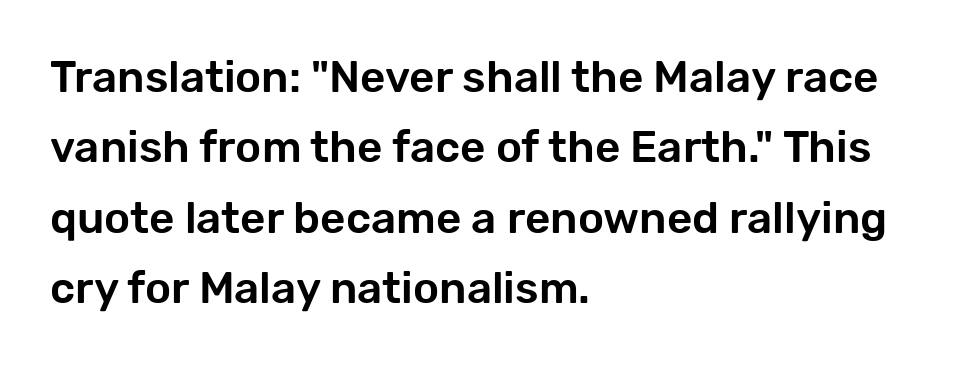
{"serif": "no", "italic": "no", "width": "normal", "stroke_contrast": "low", "x_height": "medium", "monospaced": "no", "underline": "no", "align": "left", "line_spacing": "normal", "line_spacing_ratio": 1.6, "letter_spacing": "normal", "letter_spacing_em": 0.0, "glyph_px": 44}
